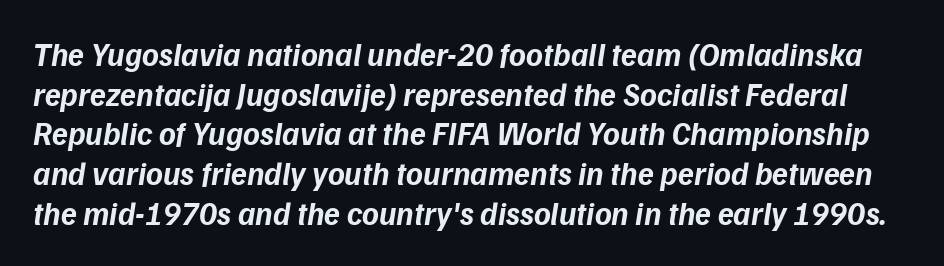
{"italic": "yes", "lean": "right", "slant_degrees": 9, "bold": "yes", "weight": "bold", "width": "normal", "stroke_contrast": "low", "x_height": "medium", "monospaced": "no", "underline": "no", "line_spacing_ratio": 1.24, "letter_spacing": "normal", "letter_spacing_em": 0.0, "glyph_px": 32}
